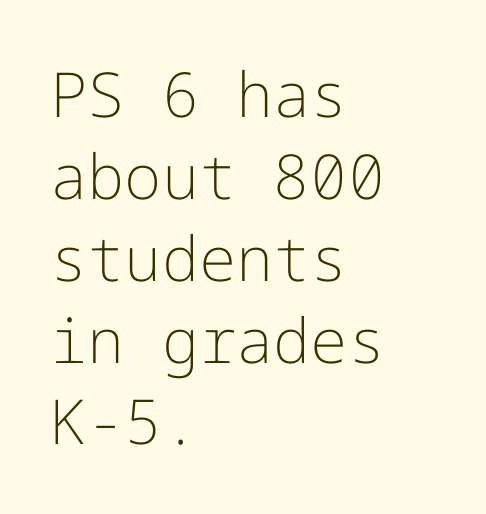
If you drew a ruler down the left edge, every line would touch it. In terms of letterspacing, this is plain default setting. Look at the bottom of the vertical strokes: they stop flat, with no serifs. Only glyphs here, with clear space below each row. A quiet, ordinary-to-light weight characterises the typeface. The specimen reads as upright at a glance.
